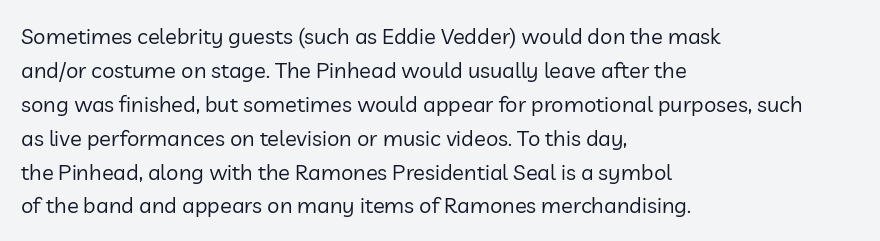
{"italic": "no", "bold": "no", "underline": "no", "align": "left", "line_spacing": "normal", "line_spacing_ratio": 1.54, "letter_spacing": "normal", "letter_spacing_em": 0.0, "glyph_px": 22}
